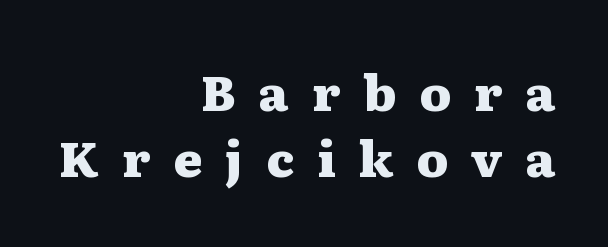
Q: Is the text bold? A: Yes.
Q: Is the text italic (slanted)? A: No, it is upright.
Q: Is the typeface a serif or a sans-serif typeface? A: Serif.
Q: Is the text underlined? A: No.
Q: How is the paragraph aligned? A: Right-aligned.
Q: Is the spacing between letters normal or unusually wide? A: Unusually wide.
Q: Is the spacing between lines tight, normal or loose? A: Normal.
Q: Width (condensed, normal, or wide)? A: Wide.
Q: Stroke contrast? A: Medium.
Q: x-height? A: Medium.
Q: Monospaced? A: No.
